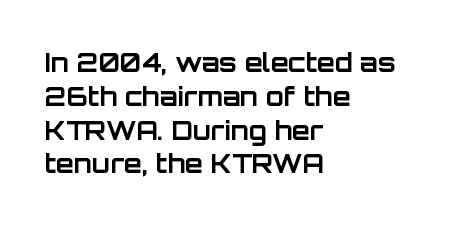
{"italic": "no", "bold": "yes", "underline": "no", "align": "left", "line_spacing": "normal", "line_spacing_ratio": 1.3, "letter_spacing": "normal", "letter_spacing_em": 0.0, "glyph_px": 26}
